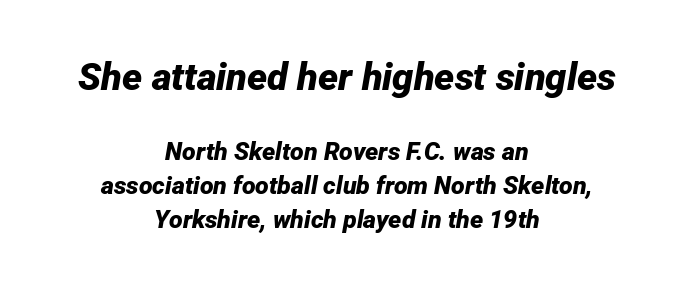
In terms of posture, this sample is oblique. Letter spacing: default. This sample keeps an unexceptional amount of space between lines. Each letter keeps its own natural width here, so spacing adapts to shape.
